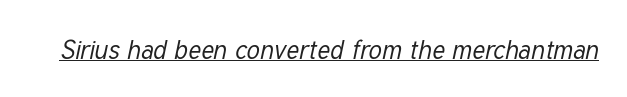
Q: Is the text bold? A: No.
Q: Is the text italic (slanted)? A: Yes, it leans right by about 12 degrees.
Q: Is the text underlined? A: Yes.
Q: Is the spacing between letters normal or unusually wide? A: Normal.
